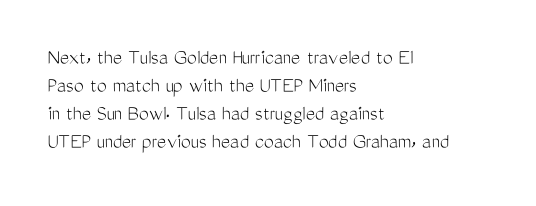
Normally led — the rows are evenly, conventionally spaced. Underlining? Definitely not there. The axis of the letterforms is exactly vertical. The passage is arranged the way most books set body copy — flush left. Default kerning and tracking; the words read as compact shapes.
